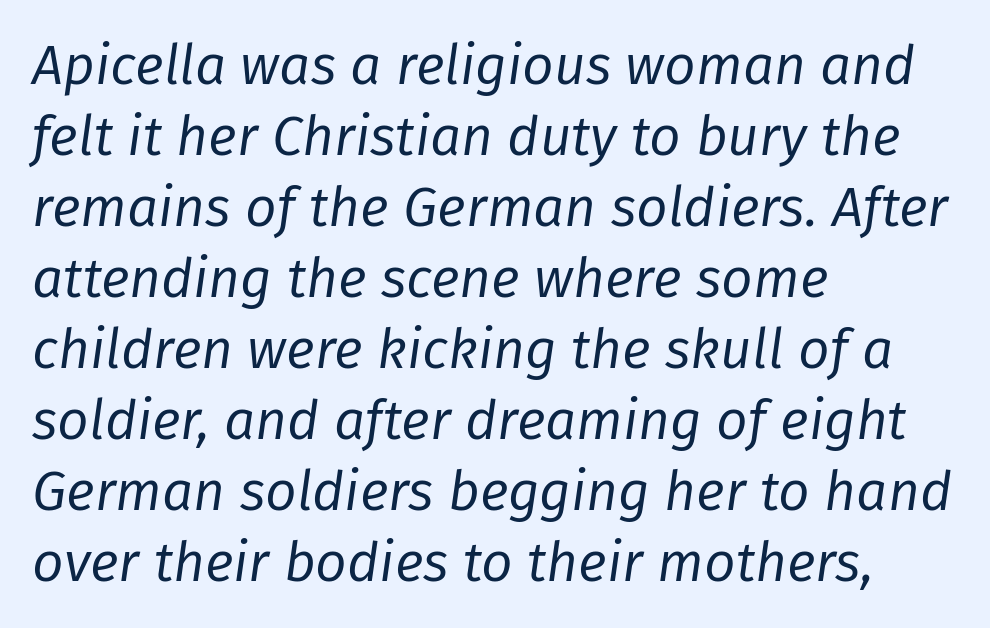
Q: Is the text bold? A: No.
Q: Is the text italic (slanted)? A: Yes, it leans right by about 8 degrees.
Q: Is the text underlined? A: No.
Q: How is the paragraph aligned? A: Left-aligned.
Q: Is the spacing between letters normal or unusually wide? A: Normal.
Q: Is the spacing between lines tight, normal or loose? A: Normal.
Q: Width (condensed, normal, or wide)? A: Normal.
Q: Stroke contrast? A: Low.
Q: x-height? A: Medium.
Q: Monospaced? A: No.
